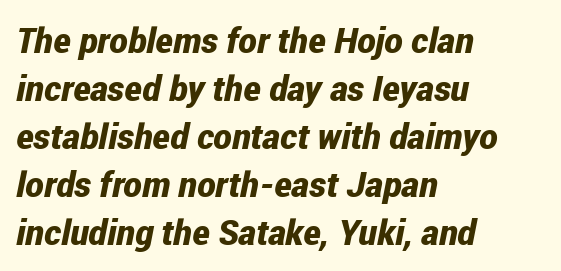
{"italic": "yes", "lean": "right", "slant_degrees": 12, "bold": "yes", "weight": "bold", "width": "condensed", "stroke_contrast": "low", "x_height": "medium", "monospaced": "no", "underline": "no", "align": "left", "line_spacing": "normal", "line_spacing_ratio": 1.37, "letter_spacing": "normal", "letter_spacing_em": 0.0, "glyph_px": 35}
